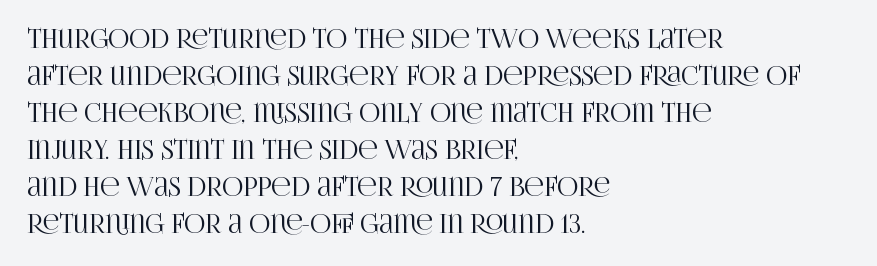
Q: Is the text italic (slanted)? A: No, it is upright.
Q: Is the text underlined? A: No.
Q: How is the paragraph aligned? A: Left-aligned.
Q: Is the spacing between letters normal or unusually wide? A: Normal.
Q: Is the spacing between lines tight, normal or loose? A: Normal.
